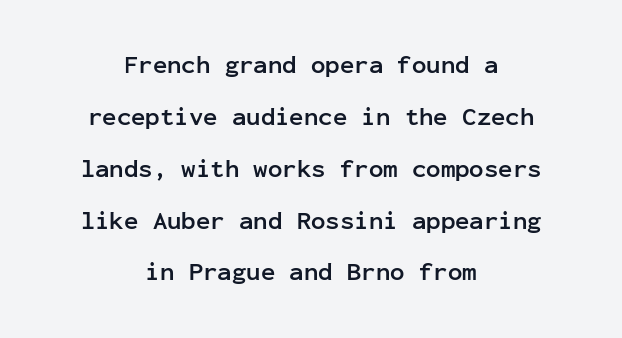
Q: Is the text bold? A: Yes.
Q: Is the text italic (slanted)? A: No, it is upright.
Q: Is the text underlined? A: No.
Q: How is the paragraph aligned? A: Centered.
Q: Is the spacing between letters normal or unusually wide? A: Normal.
Q: Is the spacing between lines tight, normal or loose? A: Loose.
